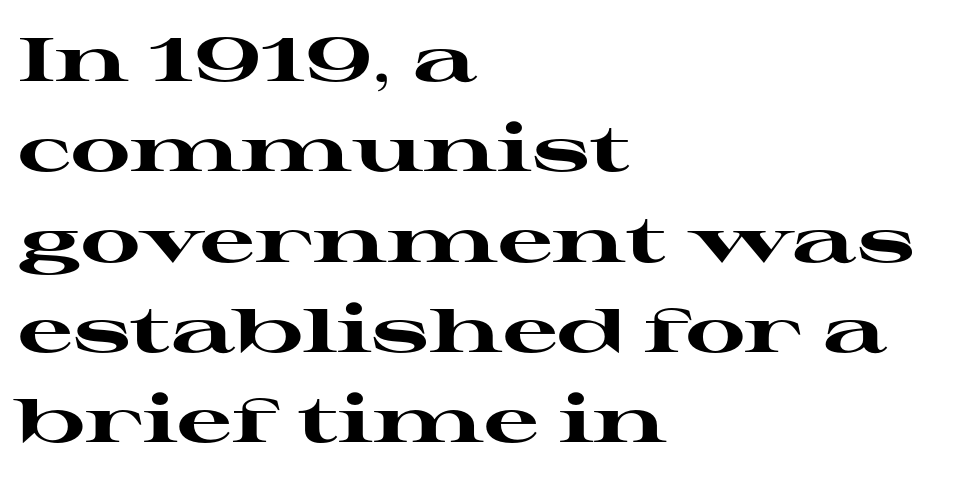
The letters stand upright; this is a roman face. These lines are rendered in a variable-pitch font. The passage shown is typeset with a serif family. Students, note that the glyphs here touch the page at normal intervals.
